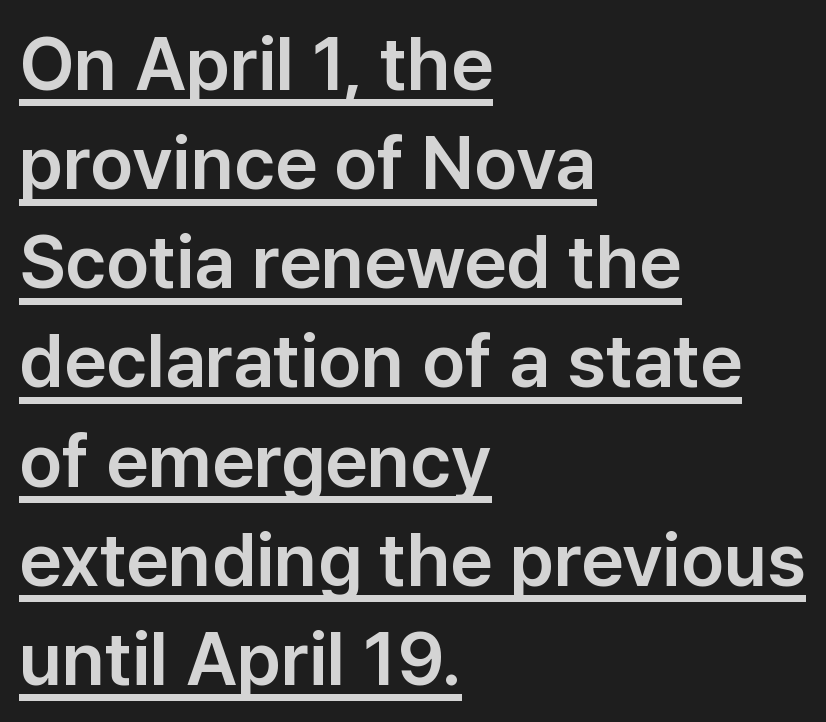
{"serif": "no", "italic": "no", "width": "normal", "stroke_contrast": "low", "x_height": "medium", "monospaced": "no", "underline": "yes", "align": "left", "line_spacing": "normal", "line_spacing_ratio": 1.34, "letter_spacing": "normal", "letter_spacing_em": 0.0, "glyph_px": 74}
